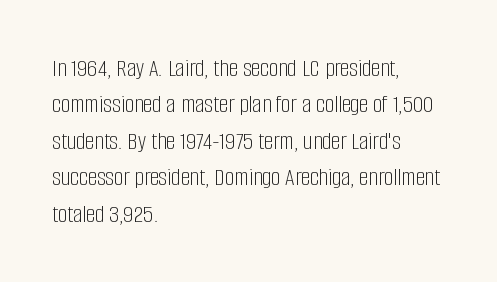
{"italic": "no", "bold": "no", "underline": "no", "align": "left", "line_spacing": "normal", "line_spacing_ratio": 1.4, "letter_spacing": "normal", "letter_spacing_em": 0.0, "glyph_px": 26}
